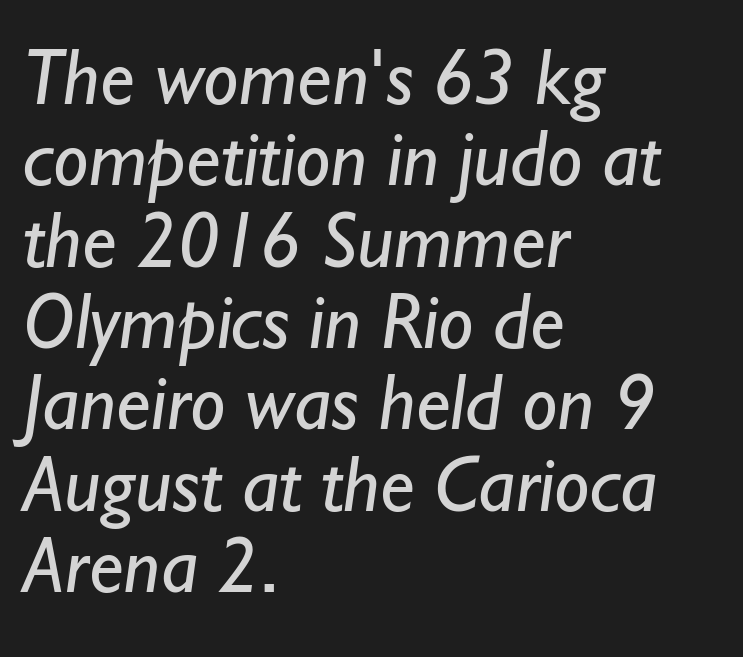
The image shows 79 px regular-weight sans-serif type; set left-aligned, tight line spacing (1.03x), normal letter spacing, not underlined; low stroke contrast and a small x-height.
